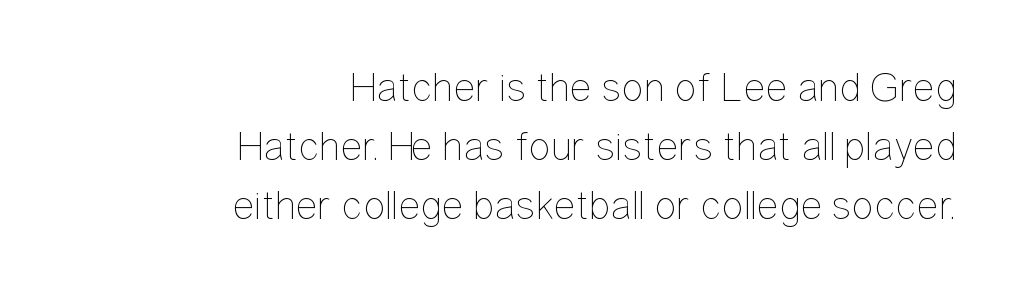
{"italic": "no", "bold": "no", "weight": "thin", "width": "condensed", "stroke_contrast": "low", "x_height": "medium", "monospaced": "no", "underline": "no", "align": "right", "line_spacing": "normal", "line_spacing_ratio": 1.4, "letter_spacing": "normal", "letter_spacing_em": 0.0, "glyph_px": 42}
